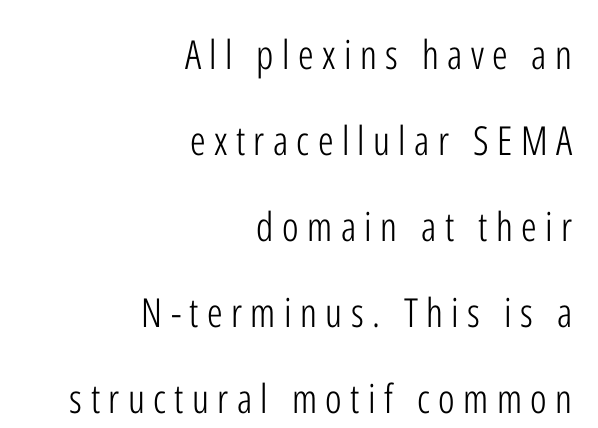
{"serif": "no", "italic": "no", "bold": "no", "weight": "light", "width": "condensed", "stroke_contrast": "low", "x_height": "medium", "monospaced": "no", "underline": "no", "align": "right", "line_spacing": "loose", "line_spacing_ratio": 2.15, "letter_spacing": "wide", "letter_spacing_em": 0.21, "glyph_px": 40}
